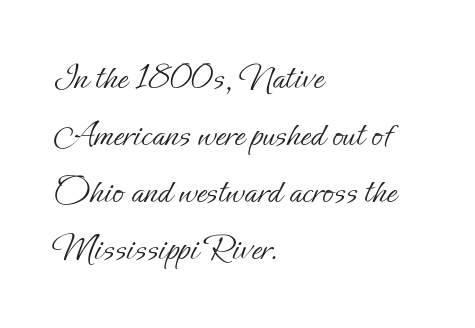
The image shows 37 px light type; set left-aligned, normal line spacing (1.54x), normal letter spacing, not underlined; low stroke contrast and a small x-height.
